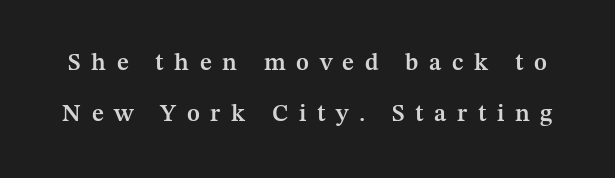
Italic? Not at all — the glyphs are vertical. The letters are semibold — heavier than regular but short of a full bold. Underlining? Definitely not there. What stands out about the letter spacing? Its width — letters are far apart.
